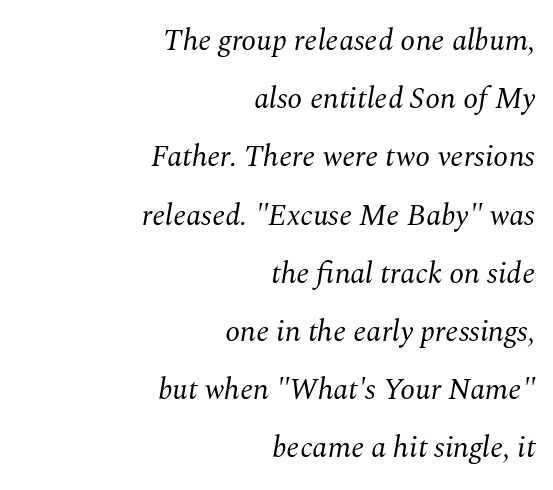
Q: Is the text bold? A: No.
Q: Is the text italic (slanted)? A: Yes, it leans right by about 10 degrees.
Q: Is the typeface a serif or a sans-serif typeface? A: Serif.
Q: Is the text underlined? A: No.
Q: How is the paragraph aligned? A: Right-aligned.
Q: Is the spacing between letters normal or unusually wide? A: Normal.
Q: Is the spacing between lines tight, normal or loose? A: Loose.
Q: Width (condensed, normal, or wide)? A: Normal.
Q: Stroke contrast? A: Medium.
Q: x-height? A: Medium.
Q: Monospaced? A: No.
